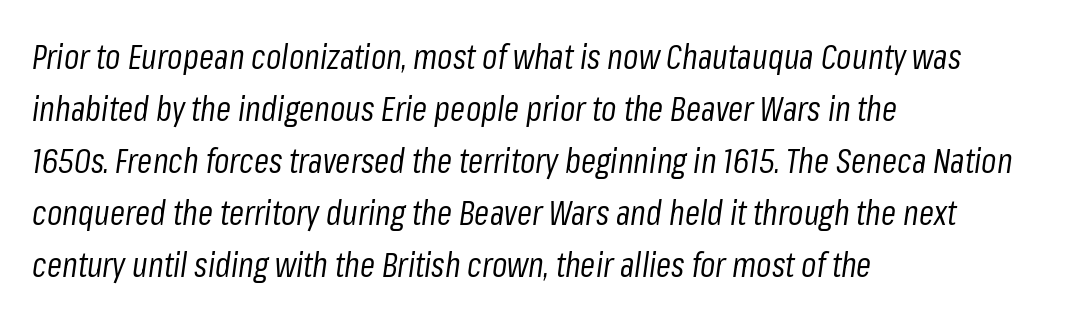
Q: Is the text bold? A: No.
Q: Is the text italic (slanted)? A: Yes, it leans right by about 8 degrees.
Q: Is the text underlined? A: No.
Q: How is the paragraph aligned? A: Left-aligned.
Q: Is the spacing between letters normal or unusually wide? A: Normal.
Q: Is the spacing between lines tight, normal or loose? A: Normal.
Q: Width (condensed, normal, or wide)? A: Condensed.
Q: Stroke contrast? A: Low.
Q: x-height? A: Medium.
Q: Monospaced? A: No.
